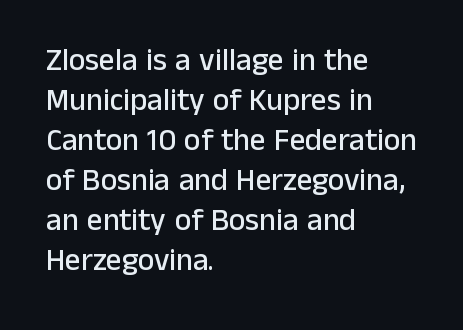
{"serif": "no", "italic": "no", "width": "normal", "stroke_contrast": "low", "x_height": "medium", "monospaced": "no", "underline": "no", "align": "left", "line_spacing": "normal", "line_spacing_ratio": 1.29, "letter_spacing": "normal", "letter_spacing_em": 0.0, "glyph_px": 31}
